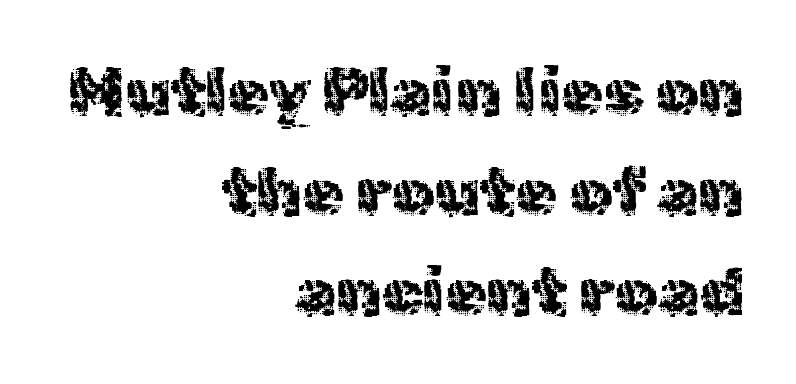
A light-to-regular cut is what we see here. Each line ends at the same right margin while the left side varies. The designer left line spacing at the default. The face used here is a sans, in the tradition of grotesques and geometrics.
